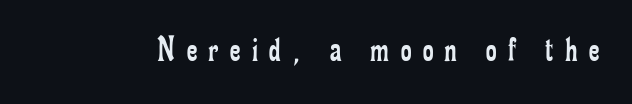
The rendering inserts visible extra space after every character. It's the straight-up-and-down kind of type. Each row of text sits above clean, open space. Here the designer chose a conventional face with non-uniform glyph widths.
